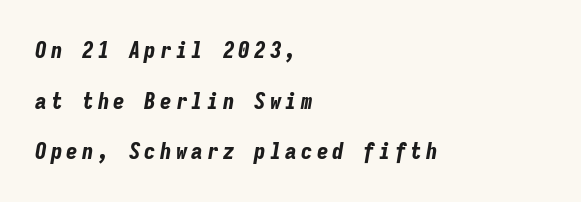
Q: Is the text bold? A: Yes.
Q: Is the text italic (slanted)? A: Yes, it leans right by about 9 degrees.
Q: Is the text underlined? A: No.
Q: How is the paragraph aligned? A: Left-aligned.
Q: Is the spacing between lines tight, normal or loose? A: Loose.
